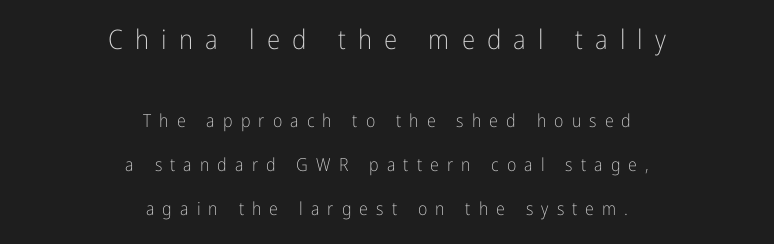
The image shows 27 px text type, upright; set centered, loose line spacing (2.43x), unusually wide letter spacing (+0.45 em), not underlined; the first (top) block is 1.5x larger.
